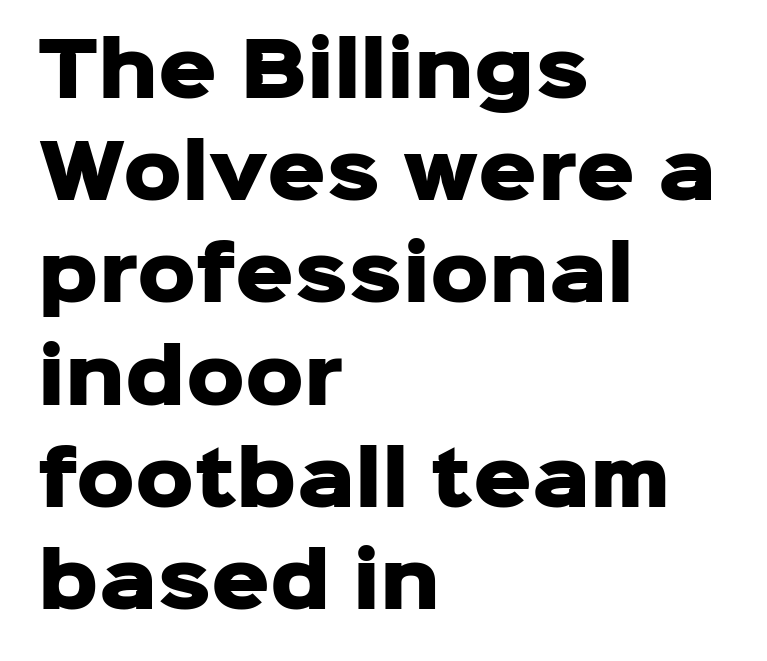
{"serif": "no", "italic": "no", "bold": "yes", "weight": "heavy", "width": "normal", "stroke_contrast": "low", "x_height": "medium", "monospaced": "no", "underline": "no", "align": "left", "line_spacing": "normal", "line_spacing_ratio": 1.4, "letter_spacing": "normal", "letter_spacing_em": 0.0, "glyph_px": 73}
